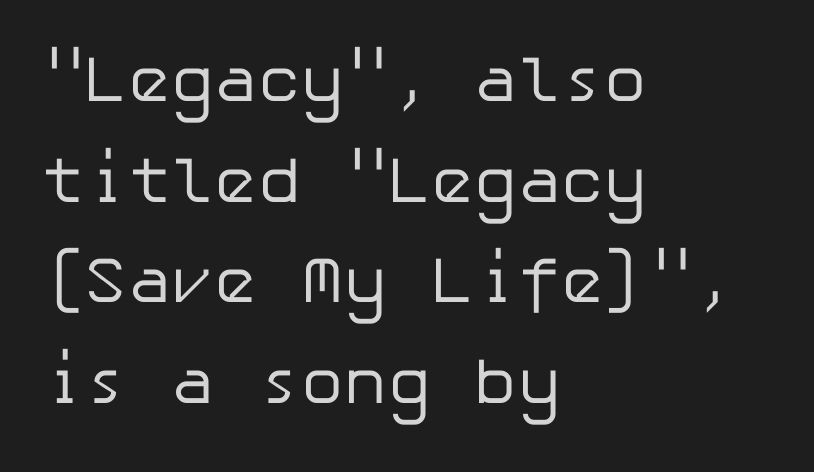
I'd call this a sans setting — the letters go barefoot. This is the regular roman posture of the typeface. A light-to-regular cut is what we see here. Glyph-to-glyph distance matches everyday printed text. This rendering uses left alignment, leaving the right contour irregular. The space between consecutive lines is moderate.
